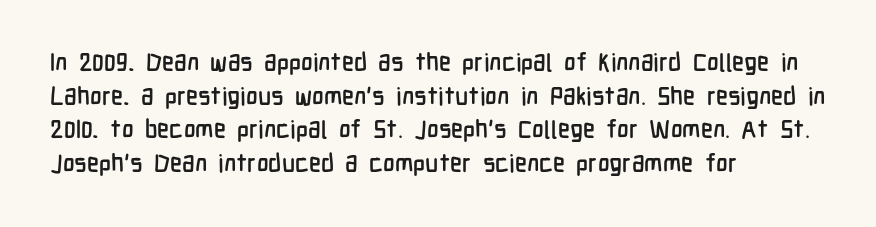
Q: Is the text italic (slanted)? A: No, it is upright.
Q: Is the text underlined? A: No.
Q: How is the paragraph aligned? A: Left-aligned.
Q: Is the spacing between letters normal or unusually wide? A: Normal.
Q: Is the spacing between lines tight, normal or loose? A: Normal.
